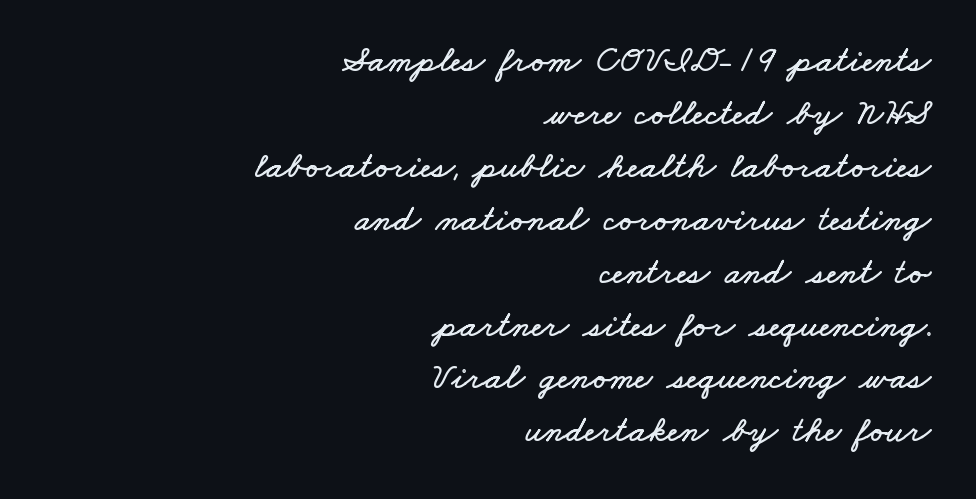
{"width": "wide", "stroke_contrast": "low", "x_height": "small", "monospaced": "no", "underline": "no", "align": "right", "line_spacing": "normal", "line_spacing_ratio": 1.43, "letter_spacing": "normal", "letter_spacing_em": 0.0, "glyph_px": 37}
